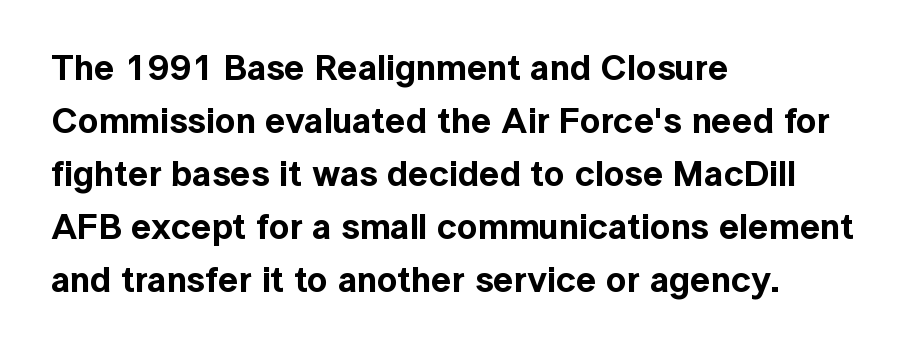
{"serif": "no", "italic": "no", "width": "normal", "x_height": "medium", "monospaced": "no", "underline": "no", "align": "left", "line_spacing": "normal", "line_spacing_ratio": 1.47, "letter_spacing": "normal", "letter_spacing_em": 0.0, "glyph_px": 36}
